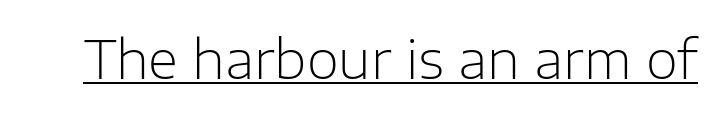
Q: Is the text bold? A: No.
Q: Is the text italic (slanted)? A: No, it is upright.
Q: Is the typeface a serif or a sans-serif typeface? A: Sans-serif.
Q: Is the text underlined? A: Yes.
Q: Is the spacing between letters normal or unusually wide? A: Normal.
Q: Width (condensed, normal, or wide)? A: Normal.
Q: Stroke contrast? A: Low.
Q: x-height? A: Medium.
Q: Monospaced? A: No.
